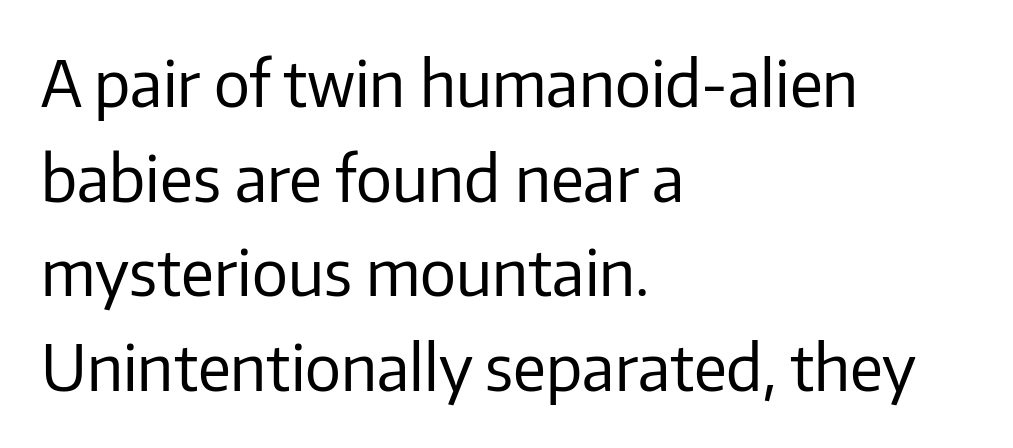
The characters are drawn with everyday or finer stroke widths. The axis of the letterforms is exactly vertical. The zone under the glyphs is completely vacant. A sans-serif font was chosen for this passage.
